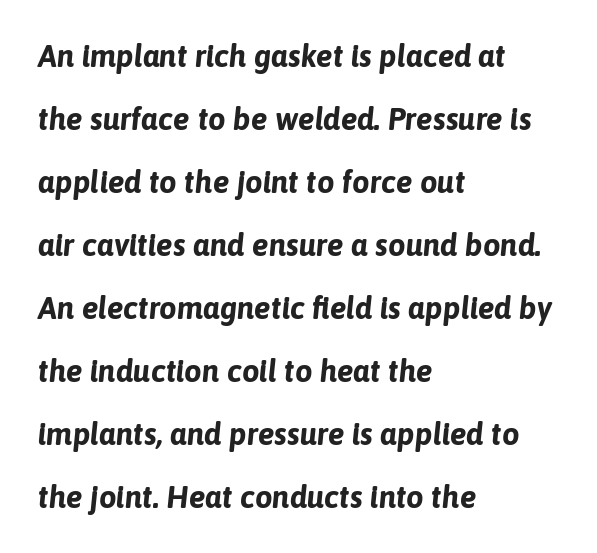
{"italic": "yes", "lean": "right", "slant_degrees": 6, "bold": "yes", "weight": "bold", "width": "normal", "stroke_contrast": "low", "x_height": "medium", "monospaced": "no", "underline": "no", "align": "left", "line_spacing": "loose", "line_spacing_ratio": 2.03, "letter_spacing": "normal", "letter_spacing_em": 0.0, "glyph_px": 31}
